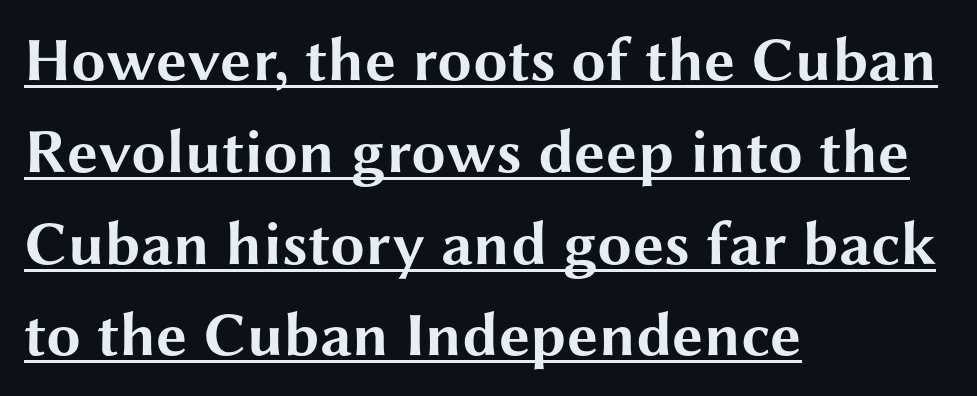
The image shows 62 px bold, wide sans-serif type, upright; set left-aligned, normal line spacing (1.48x), normal letter spacing, underlined; medium stroke contrast and a medium x-height.
